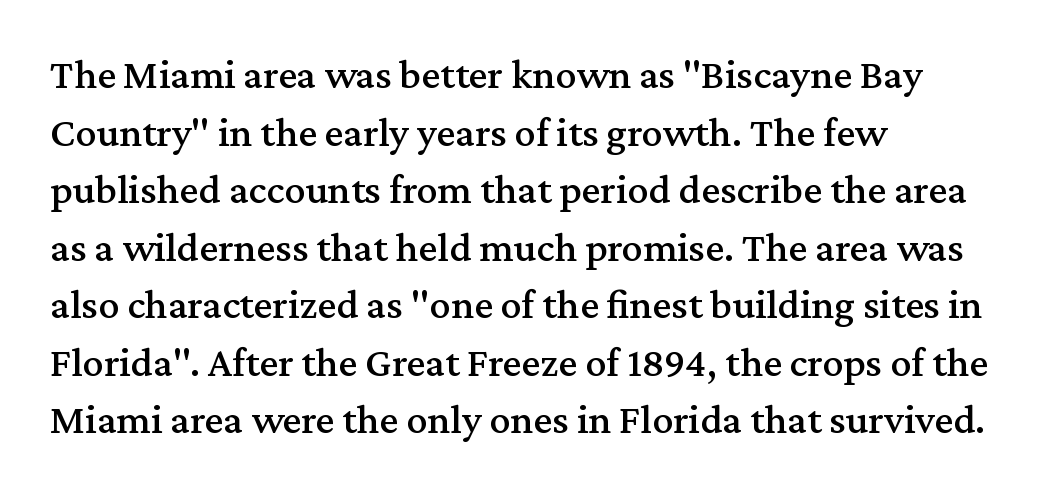
Q: Is the text italic (slanted)? A: No, it is upright.
Q: Is the typeface a serif or a sans-serif typeface? A: Serif.
Q: Is the text underlined? A: No.
Q: How is the paragraph aligned? A: Left-aligned.
Q: Is the spacing between letters normal or unusually wide? A: Normal.
Q: Is the spacing between lines tight, normal or loose? A: Normal.
Q: Width (condensed, normal, or wide)? A: Normal.
Q: Stroke contrast? A: Medium.
Q: x-height? A: Medium.
Q: Monospaced? A: No.
